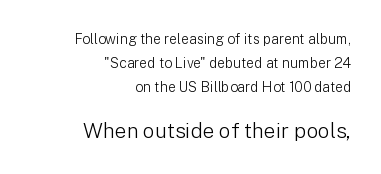
The image shows 21 px text type, upright; set right-aligned, normal line spacing (1.7x), normal letter spacing, not underlined; the second (bottom) block is 1.5x larger.
